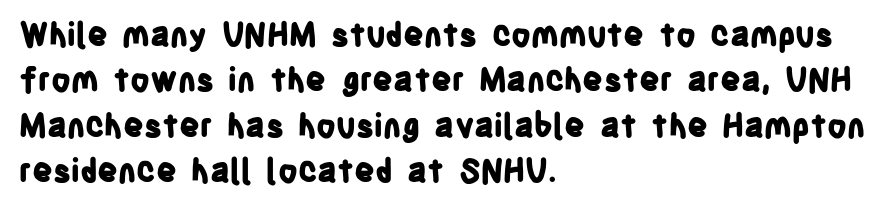
The image shows 32 px bold, condensed sans-serif type, upright; set left-aligned, normal line spacing (1.42x), normal letter spacing, not underlined; low stroke contrast and a large x-height.
